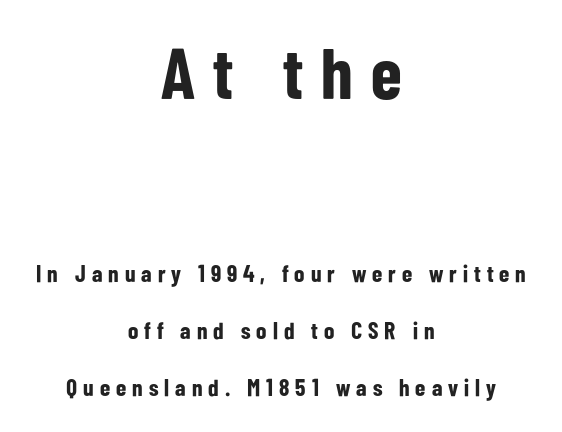
The image shows 72 px bold, condensed sans-serif type, upright; set centered, loose line spacing (2.39x), unusually wide letter spacing (+0.25 em), not underlined; the first (top) block is 3.0x larger; low stroke contrast and a medium x-height.
